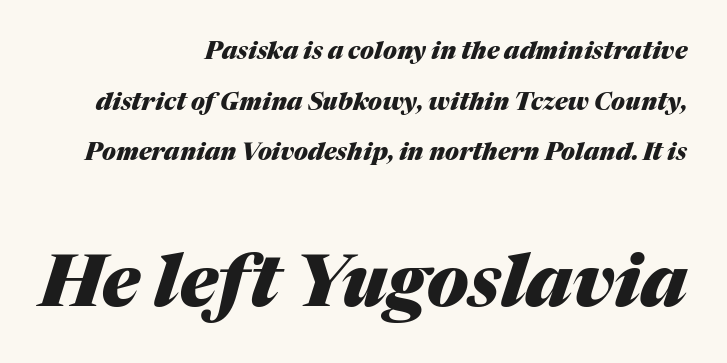
Caption: upper text group reduced, lower text group enlarged. The lines are quadded right. Letters rest on an invisible, unmarked baseline. Vertical spacing — loose. The axis of the letterforms is tilted away from vertical. Observe the ordinary spacing: letters are neighbours, not strangers.
